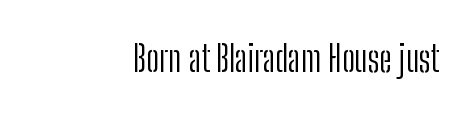
{"serif": "no", "italic": "no", "bold": "no", "weight": "light", "width": "condensed", "stroke_contrast": "low", "x_height": "medium", "monospaced": "no", "underline": "no", "letter_spacing": "normal", "letter_spacing_em": 0.0, "glyph_px": 36}
